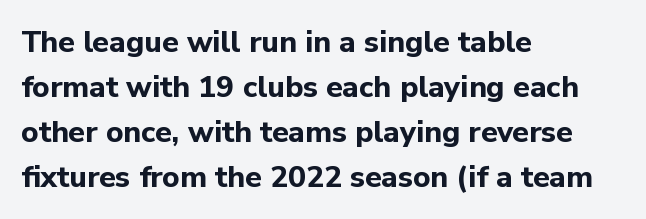
{"serif": "no", "italic": "no", "bold": "yes", "weight": "bold", "width": "normal", "stroke_contrast": "low", "x_height": "medium", "monospaced": "no", "underline": "no", "align": "left", "line_spacing": "normal", "line_spacing_ratio": 1.5, "letter_spacing": "normal", "letter_spacing_em": 0.0, "glyph_px": 30}
